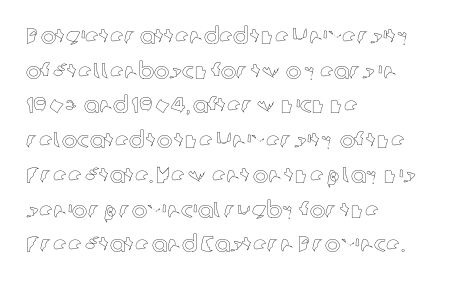
Q: Is the text italic (slanted)? A: No, it is upright.
Q: Is the text underlined? A: No.
Q: How is the paragraph aligned? A: Left-aligned.
Q: Is the spacing between letters normal or unusually wide? A: Normal.
Q: Is the spacing between lines tight, normal or loose? A: Normal.
